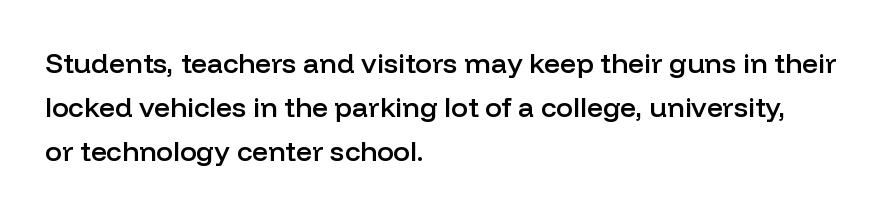
The image shows 28 px semibold sans-serif type, upright; set left-aligned, normal line spacing (1.58x), normal letter spacing, not underlined; low stroke contrast and a medium x-height.
